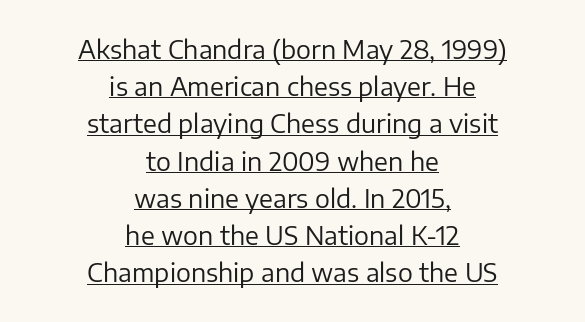
{"italic": "no", "bold": "no", "underline": "yes", "align": "center", "line_spacing": "normal", "line_spacing_ratio": 1.49, "letter_spacing": "normal", "letter_spacing_em": 0.0, "glyph_px": 25}
